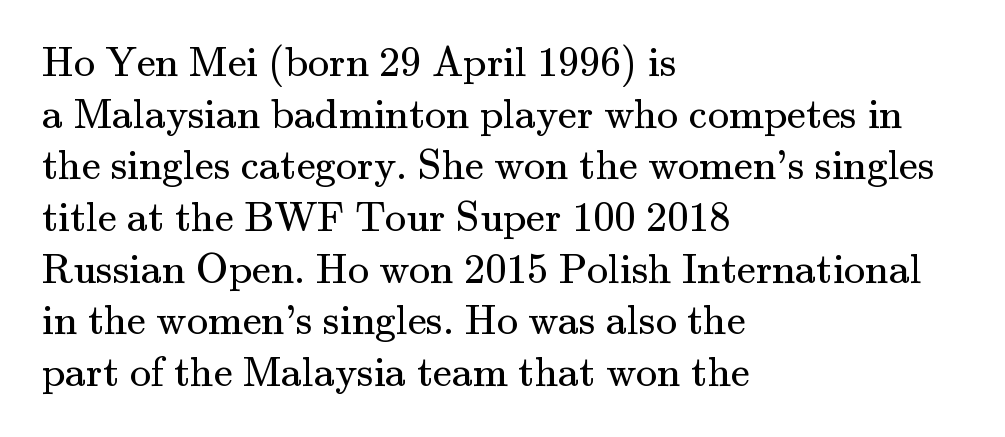
The image shows 42 px regular-weight serif type, upright; set left-aligned, line spacing 1.23x, normal letter spacing, not underlined; medium stroke contrast and a small x-height.
